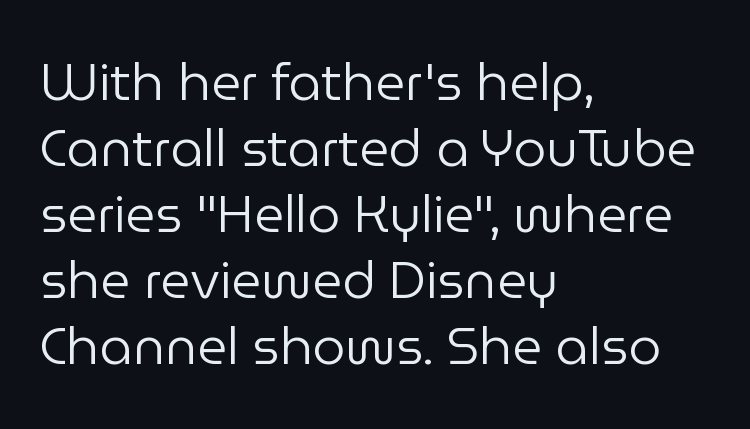
The image shows 52 px regular-weight sans-serif type, upright; set left-aligned, normal line spacing (1.27x), normal letter spacing, not underlined; low stroke contrast and a medium x-height.
